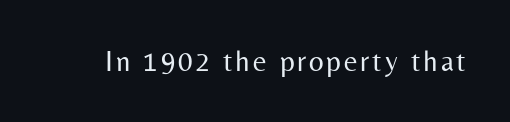
The image shows 29 px regular-weight sans-serif type, upright; set not underlined; medium stroke contrast and a medium x-height.
